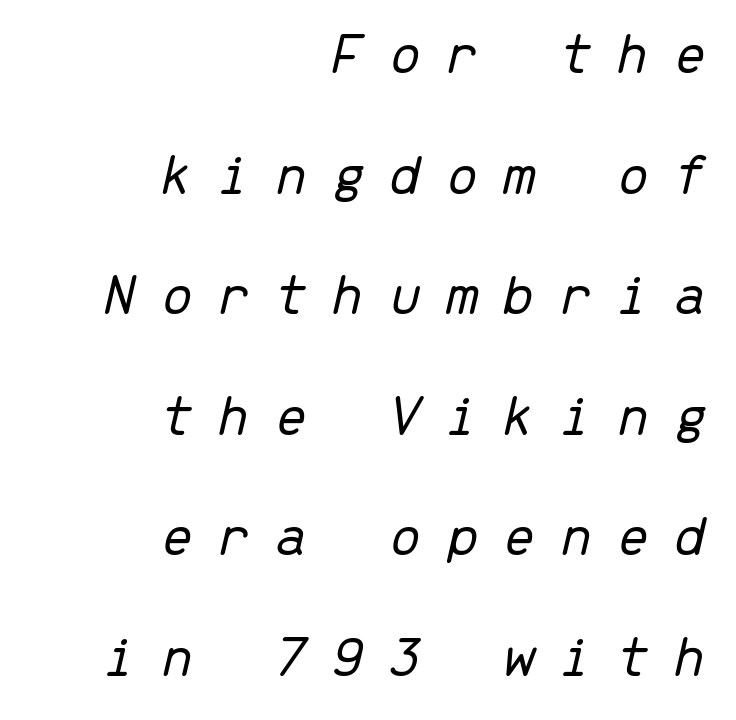
Q: Is the text bold? A: No.
Q: Is the text italic (slanted)? A: Yes, it leans right by about 13 degrees.
Q: Is the text underlined? A: No.
Q: How is the paragraph aligned? A: Right-aligned.
Q: Is the spacing between letters normal or unusually wide? A: Unusually wide.
Q: Is the spacing between lines tight, normal or loose? A: Loose.
Q: Width (condensed, normal, or wide)? A: Normal.
Q: Stroke contrast? A: Low.
Q: x-height? A: Medium.
Q: Monospaced? A: Yes.
